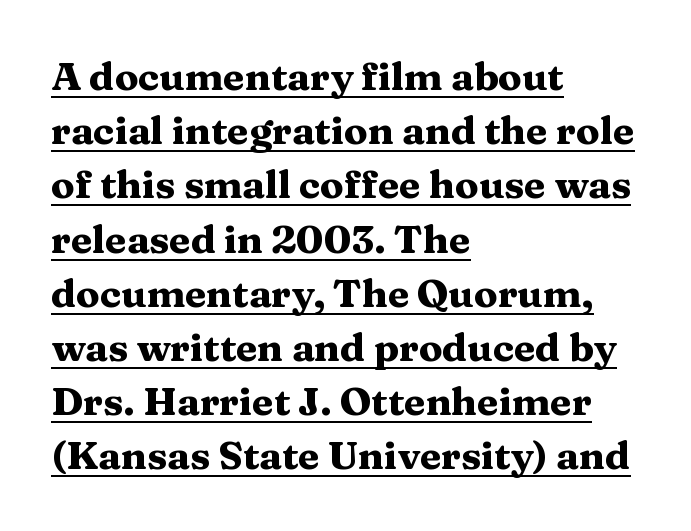
Q: Is the text bold? A: Yes.
Q: Is the text italic (slanted)? A: No, it is upright.
Q: Is the typeface a serif or a sans-serif typeface? A: Serif.
Q: Is the text underlined? A: Yes.
Q: How is the paragraph aligned? A: Left-aligned.
Q: Is the spacing between letters normal or unusually wide? A: Normal.
Q: Is the spacing between lines tight, normal or loose? A: Normal.
Q: Width (condensed, normal, or wide)? A: Wide.
Q: Stroke contrast? A: Medium.
Q: x-height? A: Medium.
Q: Monospaced? A: No.
